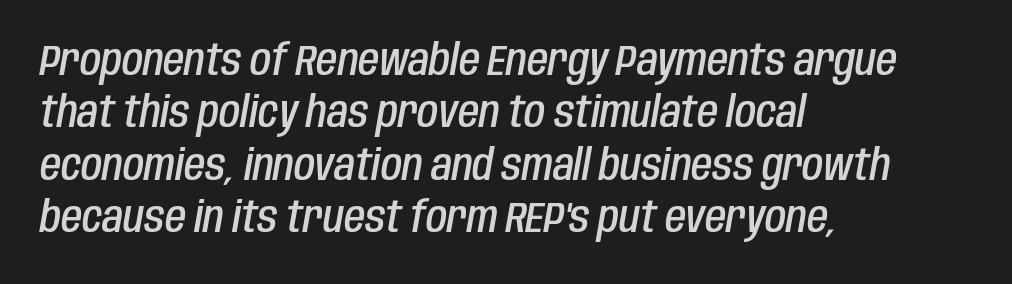
{"italic": "yes", "lean": "right", "slant_degrees": 10, "bold": "semi", "weight": "semibold", "width": "condensed", "stroke_contrast": "low", "x_height": "large", "monospaced": "no", "underline": "no", "align": "left", "line_spacing_ratio": 1.22, "letter_spacing": "normal", "letter_spacing_em": 0.0, "glyph_px": 43}
